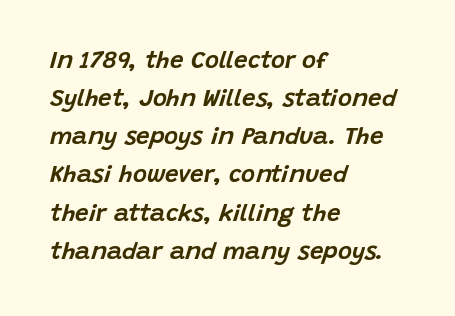
The image shows 24 px text type, italic (leaning right); set left-aligned, normal line spacing (1.59x), normal letter spacing, not underlined.
